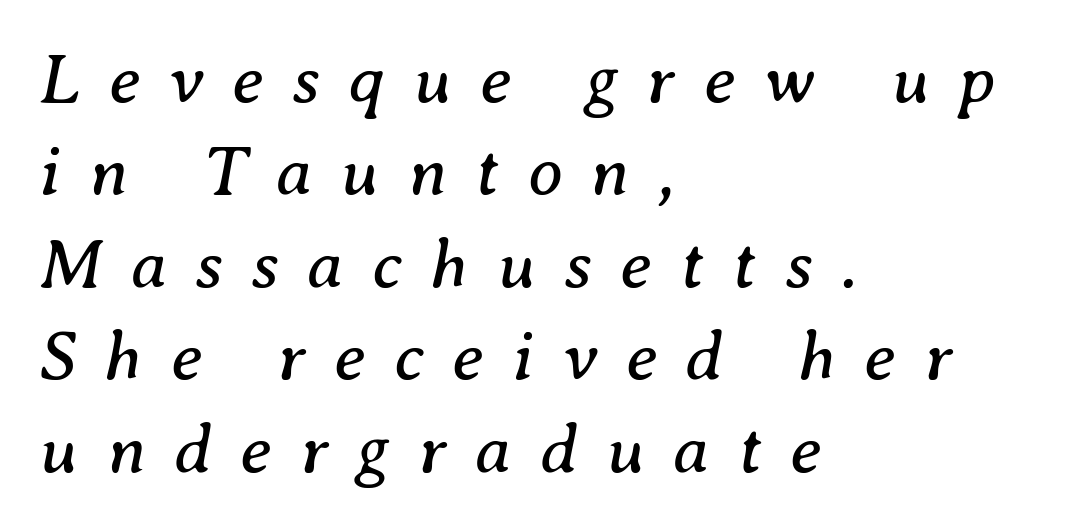
Q: Is the text bold? A: No.
Q: Is the text italic (slanted)? A: Yes, it leans right by about 8 degrees.
Q: Is the typeface a serif or a sans-serif typeface? A: Serif.
Q: Is the text underlined? A: No.
Q: How is the paragraph aligned? A: Left-aligned.
Q: Is the spacing between letters normal or unusually wide? A: Unusually wide.
Q: Is the spacing between lines tight, normal or loose? A: Normal.
Q: Width (condensed, normal, or wide)? A: Normal.
Q: Stroke contrast? A: Medium.
Q: x-height? A: Medium.
Q: Monospaced? A: No.
